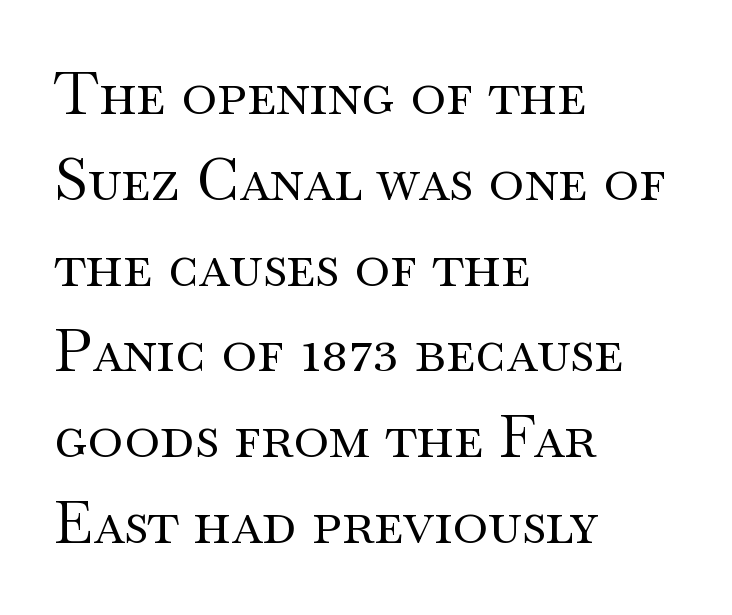
Q: Is the text bold? A: No.
Q: Is the text italic (slanted)? A: No, it is upright.
Q: Is the typeface a serif or a sans-serif typeface? A: Serif.
Q: Is the text underlined? A: No.
Q: How is the paragraph aligned? A: Left-aligned.
Q: Is the spacing between letters normal or unusually wide? A: Normal.
Q: Is the spacing between lines tight, normal or loose? A: Normal.
Q: Width (condensed, normal, or wide)? A: Wide.
Q: Stroke contrast? A: Medium.
Q: x-height? A: Small.
Q: Monospaced? A: No.
